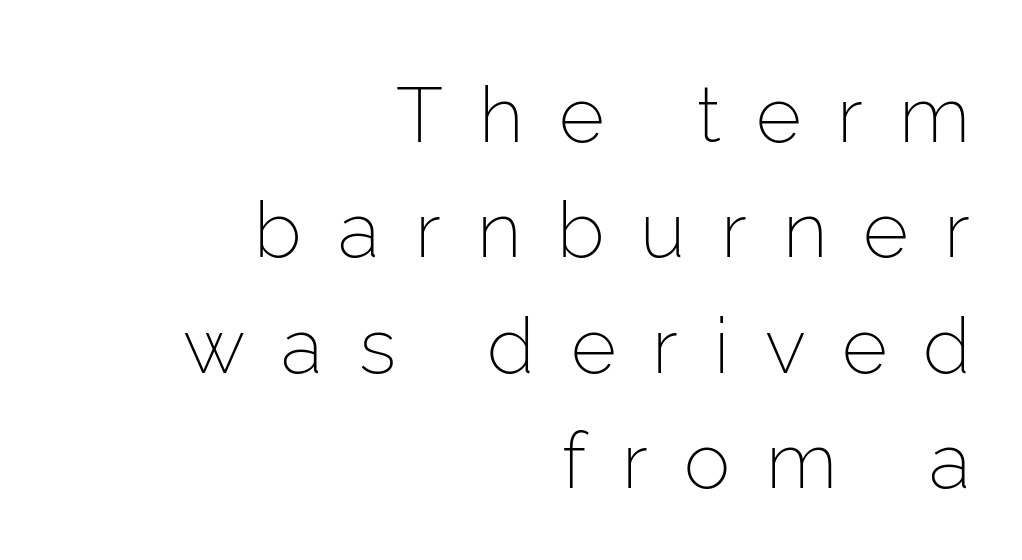
The image shows 78 px light sans-serif type, upright; set right-aligned, normal line spacing (1.48x), unusually wide letter spacing (+0.46 em), not underlined; low stroke contrast and a medium x-height.
